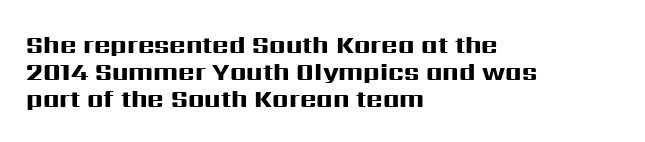
{"italic": "no", "bold": "yes", "underline": "no", "align": "left", "line_spacing": "tight", "line_spacing_ratio": 1.08, "letter_spacing": "normal", "letter_spacing_em": 0.0, "glyph_px": 25}
